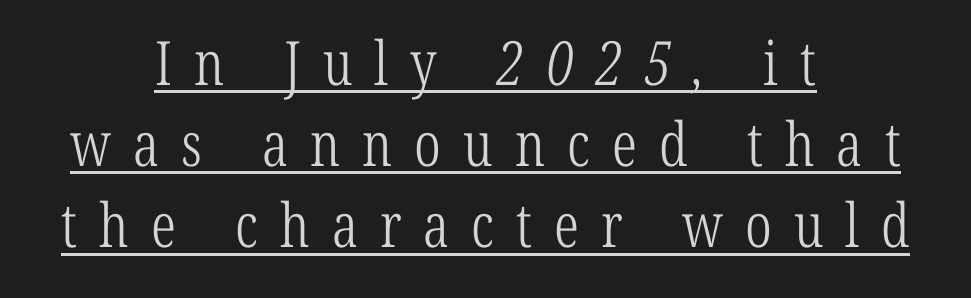
Is the stroke heavy? The answer is a plain regular-or-lighter. The typeface chosen for these lines features serifs. You could not count columns in this text — the font is proportionally spaced. In CSS terms this would be text-align: center.
